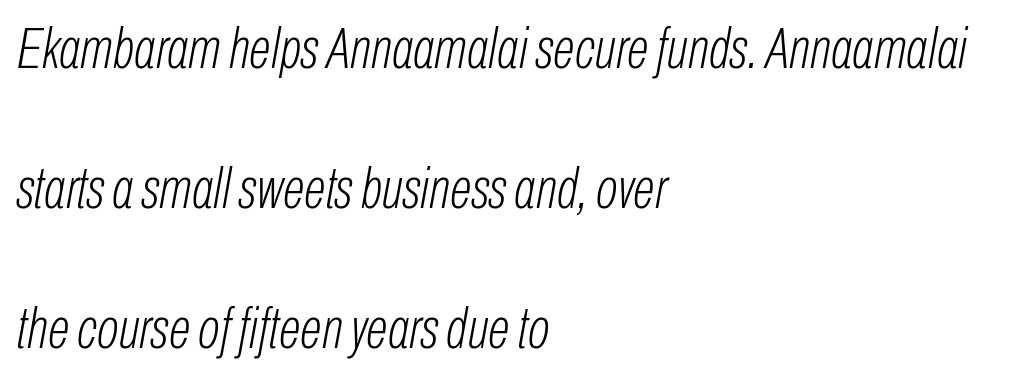
Descenders are the only things crossing below the line. The gaps between neighbouring characters are ordinary and unremarkable. The lines in this sample share a left origin and differ only in where they stop. Is this a heavy cut? Hardly; it is regular or lighter. The face used here has a pronounced slope to its letters.
